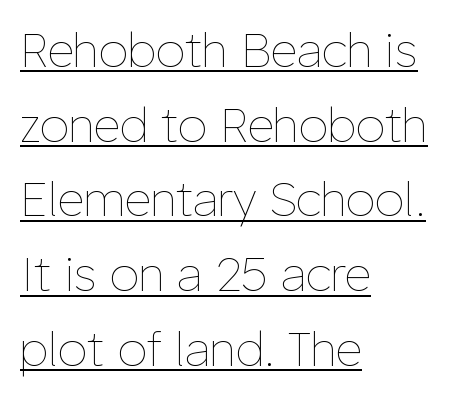
{"italic": "no", "bold": "no", "weight": "thin", "width": "normal", "stroke_contrast": "low", "x_height": "medium", "monospaced": "no", "underline": "yes", "align": "left", "line_spacing": "normal", "line_spacing_ratio": 1.59, "letter_spacing": "normal", "letter_spacing_em": 0.0, "glyph_px": 47}
